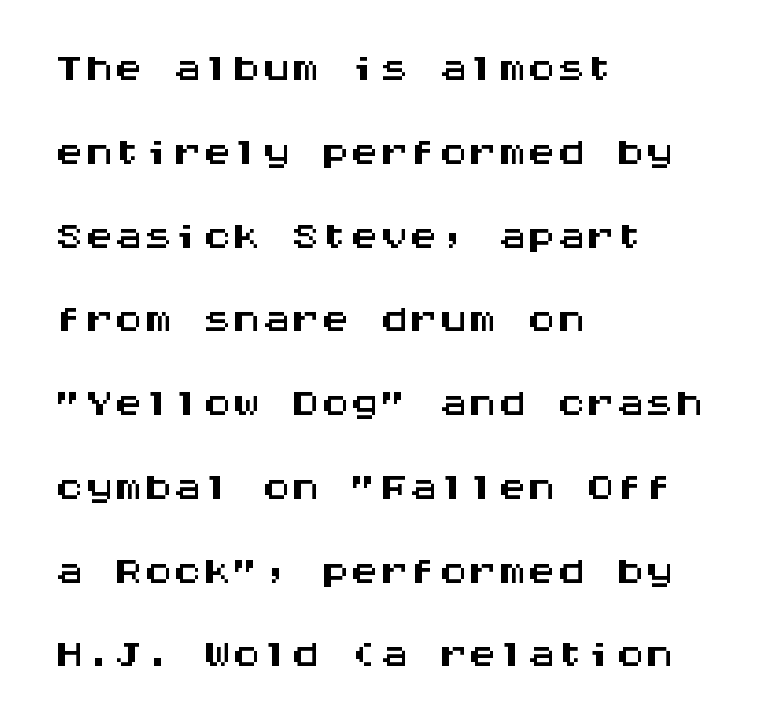
{"serif": "no", "italic": "no", "width": "wide", "stroke_contrast": "medium", "x_height": "large", "monospaced": "yes", "underline": "no", "align": "left", "line_spacing": "normal", "line_spacing_ratio": 1.42, "letter_spacing": "normal", "letter_spacing_em": 0.0, "glyph_px": 59}
